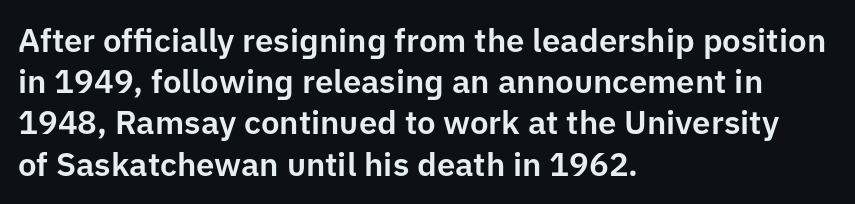
Q: Is the text italic (slanted)? A: No, it is upright.
Q: Is the typeface a serif or a sans-serif typeface? A: Sans-serif.
Q: Is the text underlined? A: No.
Q: How is the paragraph aligned? A: Left-aligned.
Q: Is the spacing between letters normal or unusually wide? A: Normal.
Q: Is the spacing between lines tight, normal or loose? A: Normal.
Q: Width (condensed, normal, or wide)? A: Normal.
Q: Stroke contrast? A: Low.
Q: x-height? A: Medium.
Q: Monospaced? A: No.
